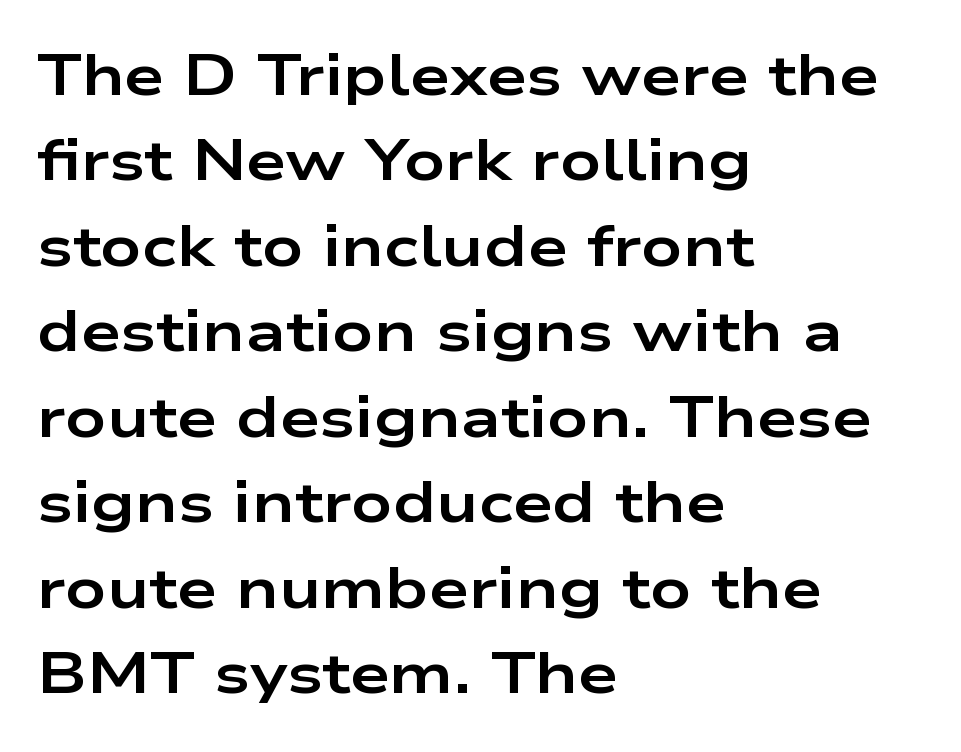
Q: Is the text bold? A: Yes.
Q: Is the text italic (slanted)? A: No, it is upright.
Q: Is the typeface a serif or a sans-serif typeface? A: Sans-serif.
Q: Is the text underlined? A: No.
Q: How is the paragraph aligned? A: Left-aligned.
Q: Is the spacing between letters normal or unusually wide? A: Normal.
Q: Is the spacing between lines tight, normal or loose? A: Normal.
Q: Width (condensed, normal, or wide)? A: Wide.
Q: Stroke contrast? A: Low.
Q: x-height? A: Medium.
Q: Monospaced? A: No.
